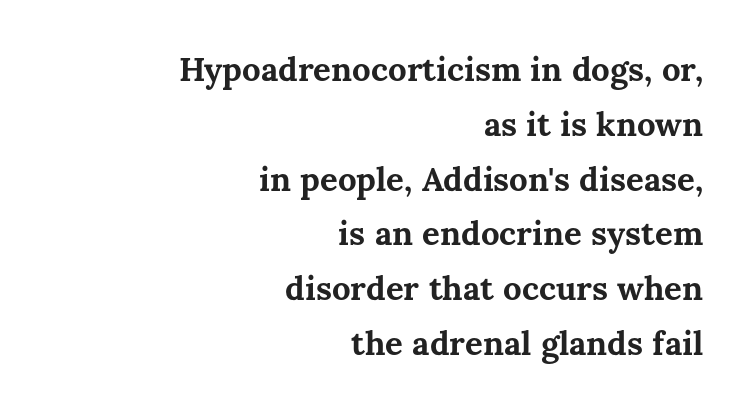
The image shows 33 px bold type, upright; set right-aligned, normal line spacing (1.66x), normal letter spacing, not underlined; medium stroke contrast and a medium x-height.
